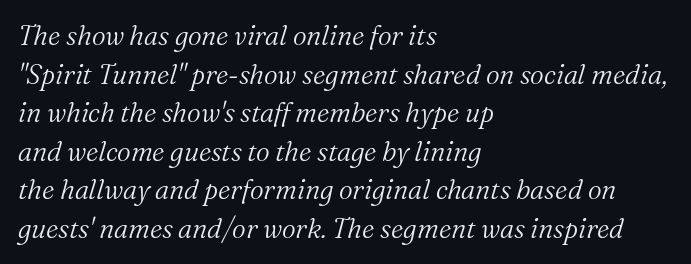
The image shows 27 px text type, italic (leaning right); set left-aligned, normal line spacing (1.43x), normal letter spacing, not underlined.
